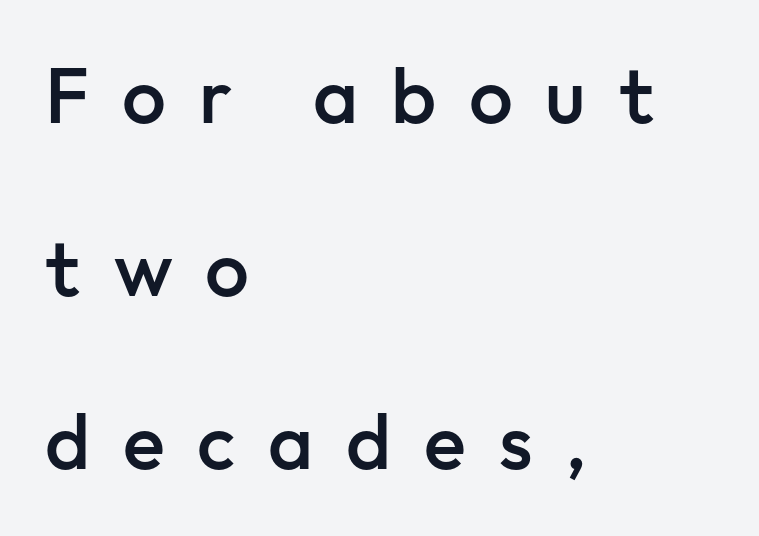
Q: Is the text bold? A: Semi-bold.
Q: Is the text italic (slanted)? A: No, it is upright.
Q: Is the typeface a serif or a sans-serif typeface? A: Sans-serif.
Q: Is the text underlined? A: No.
Q: How is the paragraph aligned? A: Left-aligned.
Q: Is the spacing between letters normal or unusually wide? A: Unusually wide.
Q: Is the spacing between lines tight, normal or loose? A: Loose.
Q: Width (condensed, normal, or wide)? A: Normal.
Q: Stroke contrast? A: Low.
Q: x-height? A: Medium.
Q: Monospaced? A: No.
